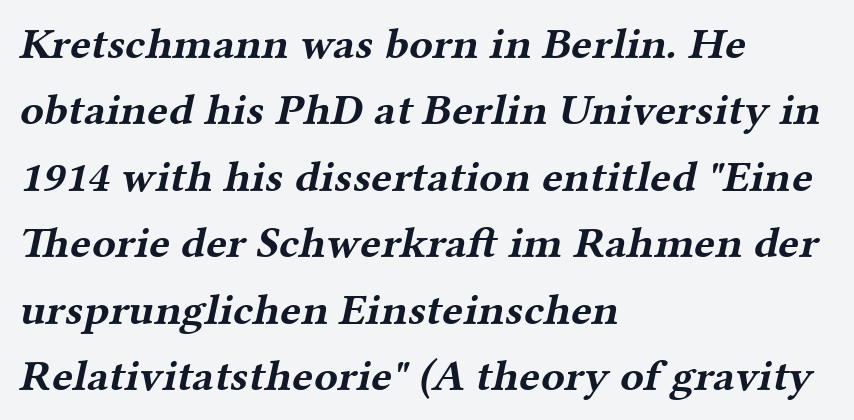
Q: Is the text bold? A: Yes.
Q: Is the typeface a serif or a sans-serif typeface? A: Serif.
Q: Is the text underlined? A: No.
Q: How is the paragraph aligned? A: Left-aligned.
Q: Is the spacing between letters normal or unusually wide? A: Normal.
Q: Is the spacing between lines tight, normal or loose? A: Normal.
Q: Width (condensed, normal, or wide)? A: Wide.
Q: Stroke contrast? A: Medium.
Q: x-height? A: Medium.
Q: Monospaced? A: No.
